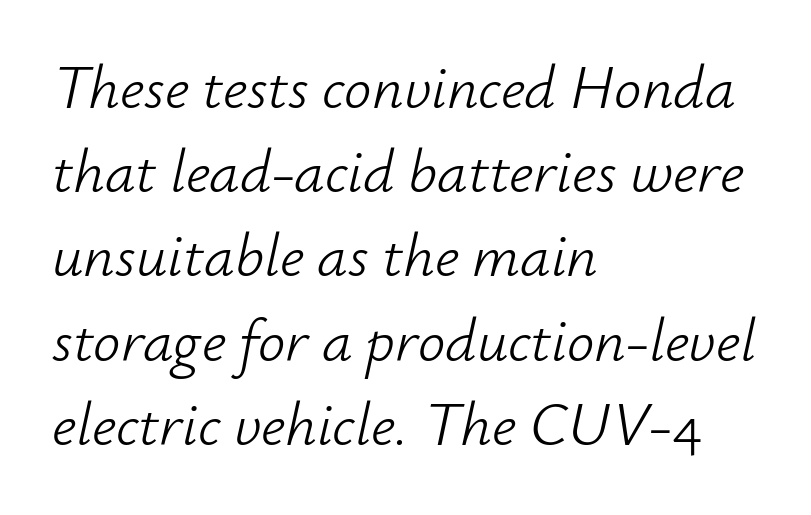
The image shows 61 px light type, italic (leaning right); set left-aligned, normal line spacing (1.38x), normal letter spacing, not underlined; low stroke contrast and a small x-height.
